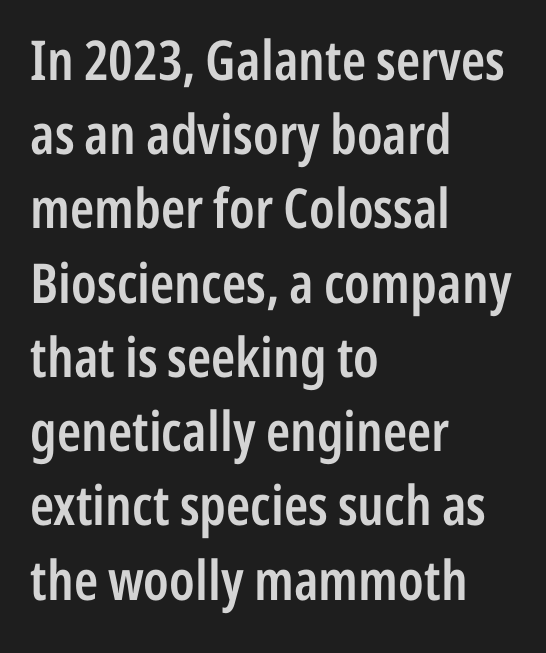
{"serif": "no", "italic": "no", "bold": "semi", "weight": "semibold", "width": "condensed", "stroke_contrast": "low", "x_height": "medium", "monospaced": "no", "underline": "no", "align": "left", "line_spacing": "normal", "line_spacing_ratio": 1.35, "letter_spacing": "normal", "letter_spacing_em": 0.0, "glyph_px": 55}
